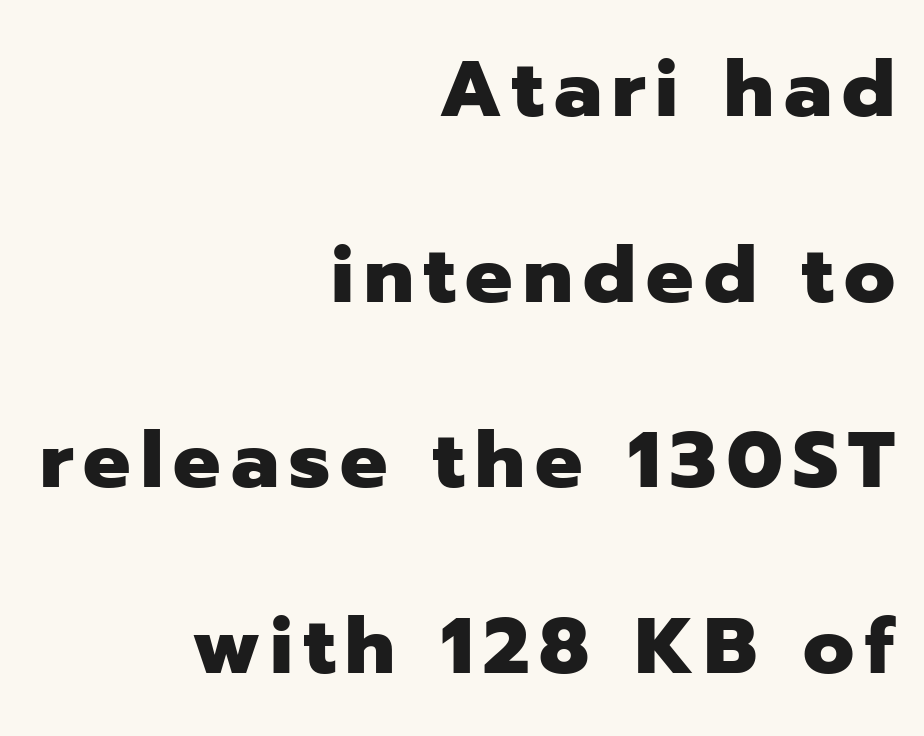
{"serif": "no", "italic": "no", "bold": "yes", "weight": "heavy", "width": "normal", "stroke_contrast": "low", "x_height": "medium", "monospaced": "no", "underline": "no", "align": "right", "line_spacing": "loose", "line_spacing_ratio": 2.35, "glyph_px": 79}
